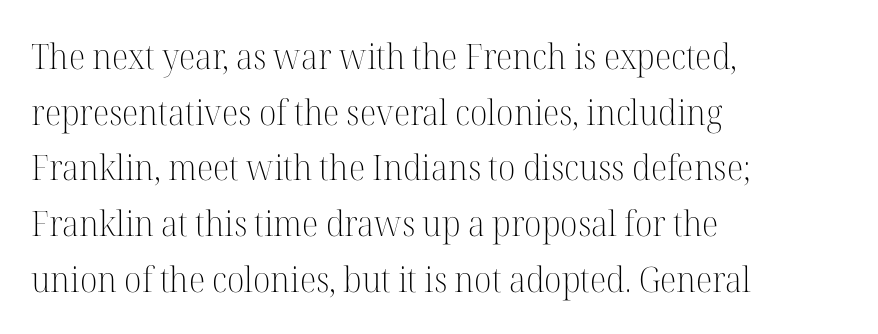
{"serif": "yes", "italic": "no", "bold": "no", "weight": "light", "width": "normal", "stroke_contrast": "high", "x_height": "medium", "monospaced": "no", "underline": "no", "align": "left", "line_spacing": "normal", "line_spacing_ratio": 1.59, "letter_spacing": "normal", "letter_spacing_em": 0.0, "glyph_px": 35}
